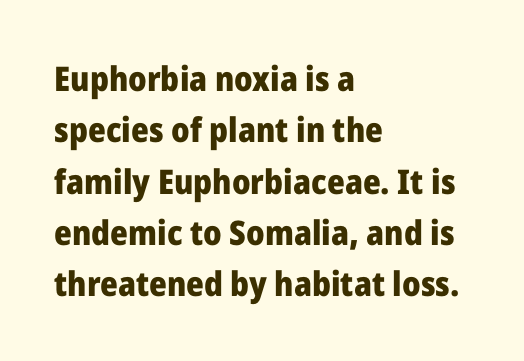
What's the leading like? Ordinary, nothing unusual. Does the copy run flush right? No — it runs flush left. Characters follow at the spacing the type designer built in. Strokes here are thick enough to call this a true bold. Observe the absence of serifs on each vertical stroke in this sample. Nope, not italic — everything's standing straight.
